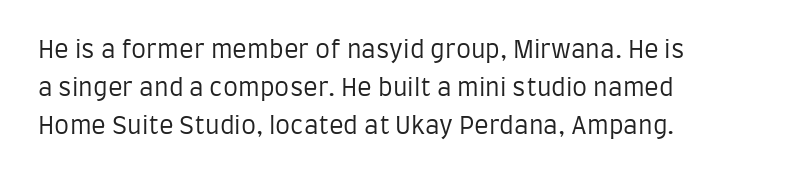
{"italic": "no", "bold": "no", "underline": "no", "align": "left", "line_spacing": "normal", "line_spacing_ratio": 1.59, "letter_spacing": "normal", "letter_spacing_em": 0.0, "glyph_px": 24}
